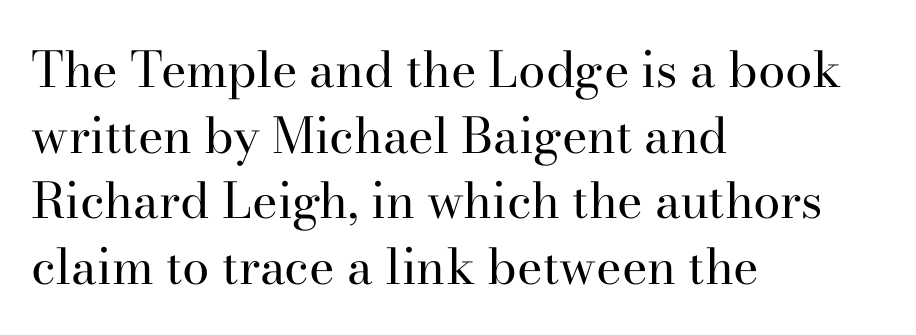
No extra tracking has been applied to these lines. The axis of the letterforms is exactly vertical. Whoever set this chose a conventional vertical rhythm. Each letter keeps its own natural width here, so spacing adapts to shape.
